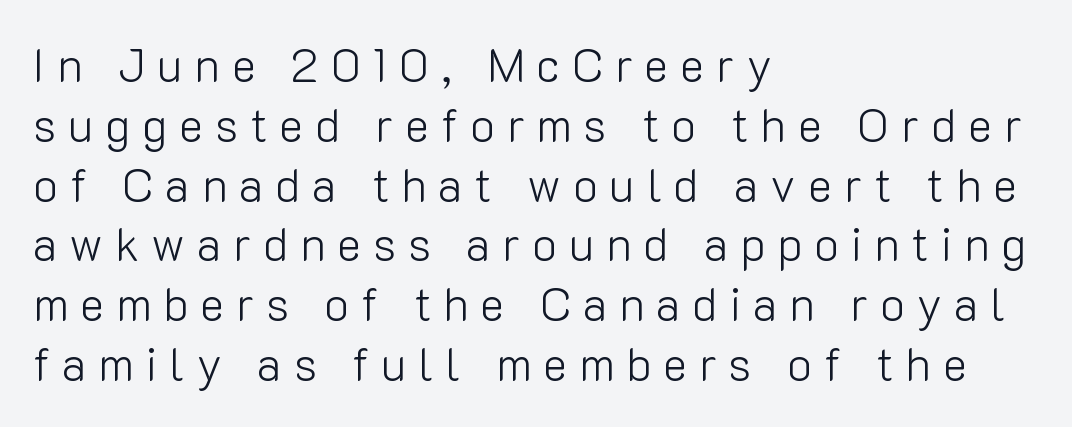
{"serif": "no", "italic": "no", "bold": "no", "weight": "light", "width": "normal", "stroke_contrast": "low", "x_height": "medium", "monospaced": "no", "underline": "no", "align": "left", "line_spacing": "normal", "line_spacing_ratio": 1.3, "letter_spacing": "wide", "letter_spacing_em": 0.26, "glyph_px": 46}
